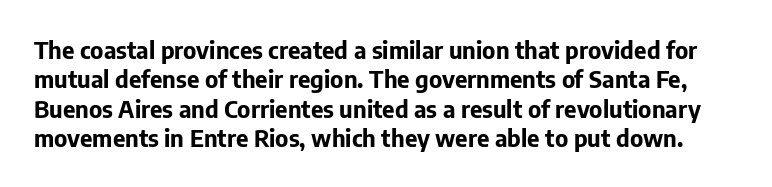
{"italic": "no", "bold": "yes", "underline": "no", "line_spacing_ratio": 1.22, "letter_spacing": "normal", "letter_spacing_em": 0.0, "glyph_px": 24}
